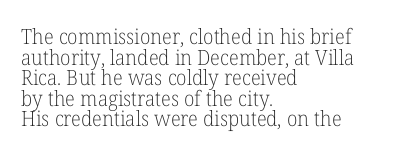
{"italic": "no", "bold": "no", "underline": "no", "align": "left", "line_spacing": "tight", "line_spacing_ratio": 0.98, "letter_spacing": "normal", "letter_spacing_em": 0.0, "glyph_px": 21}
